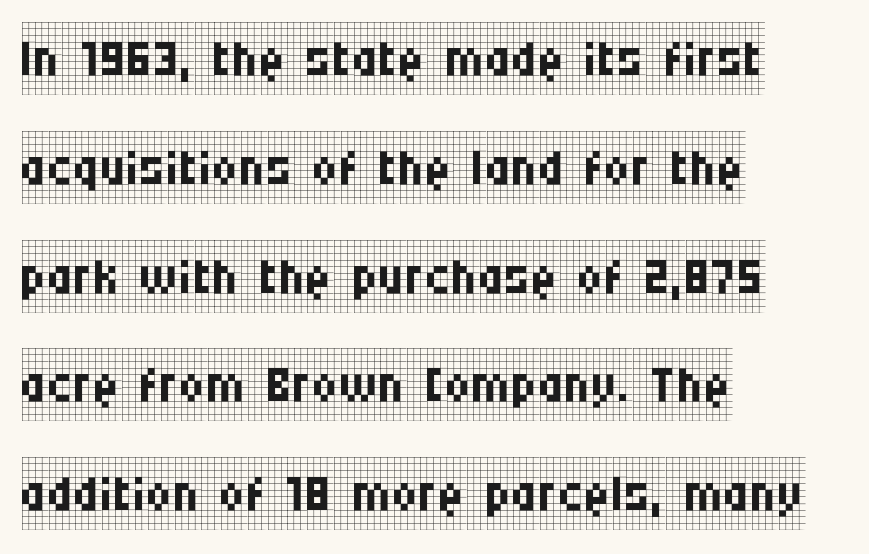
{"serif": "yes", "italic": "no", "bold": "no", "weight": "regular", "width": "condensed", "stroke_contrast": "low", "x_height": "large", "monospaced": "no", "underline": "no", "align": "left", "line_spacing": "normal", "line_spacing_ratio": 1.49, "letter_spacing": "normal", "letter_spacing_em": 0.0, "glyph_px": 73}
